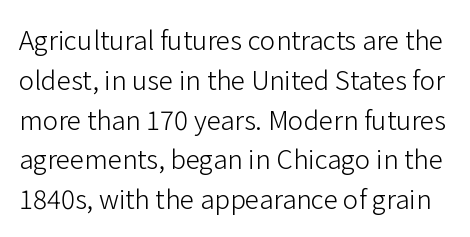
Letters have the restrained weight of plain body copy at most. Is there much room between lines? A standard amount, neither cramped nor airy. The foot of each line stays bare and open. A typesetter would call this zero additional tracking. The letters stand straight up with perfectly vertical stems.
